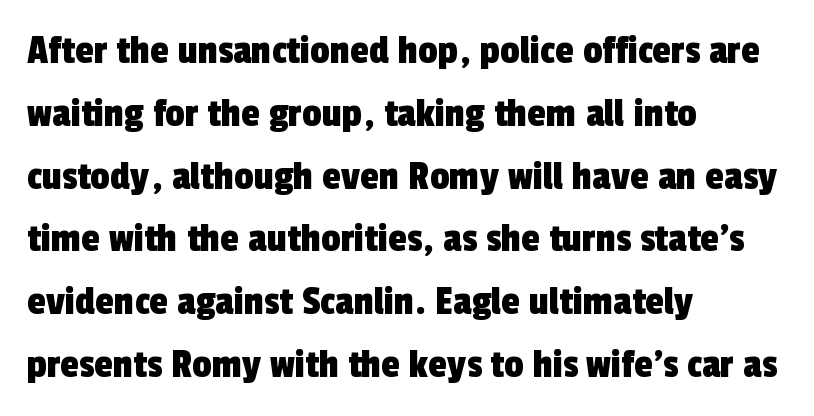
Underlining? Definitely not there. In CSS terms this would be text-align: left. Leading matches the norm, producing a regular column. I'd call this a sans setting — the letters go barefoot. These lines are rendered in a variable-pitch font.
